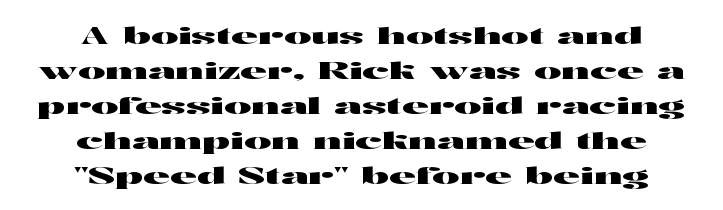
Q: Is the text italic (slanted)? A: No, it is upright.
Q: Is the text underlined? A: No.
Q: How is the paragraph aligned? A: Centered.
Q: Is the spacing between letters normal or unusually wide? A: Normal.
Q: Is the spacing between lines tight, normal or loose? A: Normal.
